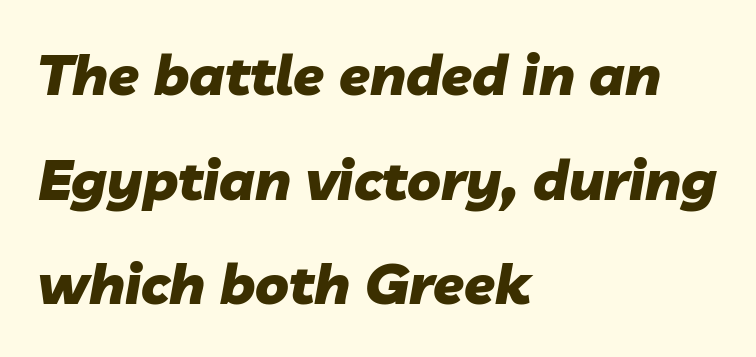
The image shows 56 px heavy type, italic (leaning right); set left-aligned, line spacing 1.87x, normal letter spacing, not underlined; low stroke contrast and a medium x-height.
